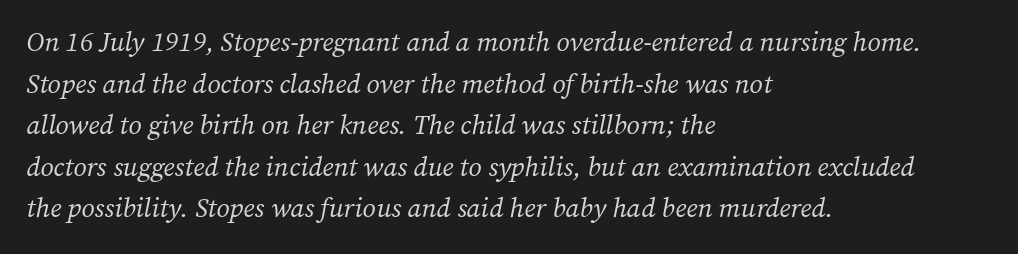
Italic? Definitely — the glyphs are oblique. The paragraph shown leans on its left margin. The rows are spaced the way most documents space them. Just letters on the line, the space beneath them empty.
